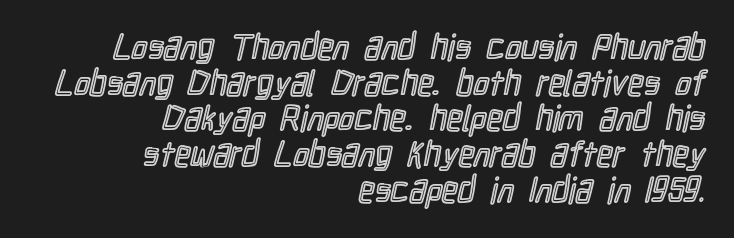
Q: Is the text italic (slanted)? A: Yes.
Q: Is the text underlined? A: No.
Q: How is the paragraph aligned? A: Right-aligned.
Q: Is the spacing between letters normal or unusually wide? A: Normal.
Q: Is the spacing between lines tight, normal or loose? A: Tight.
Q: Width (condensed, normal, or wide)? A: Condensed.
Q: x-height? A: Medium.
Q: Monospaced? A: No.
